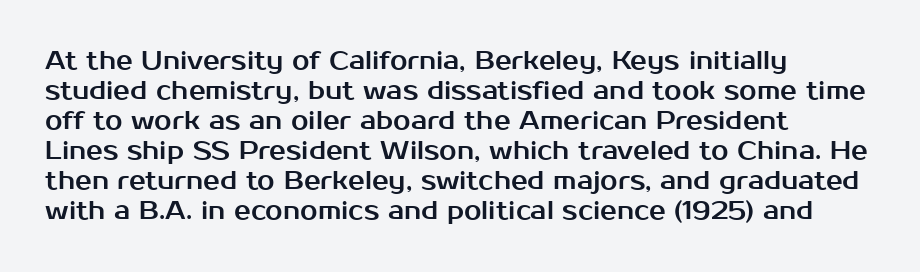
The image shows 25 px text type, upright; set left-aligned, line spacing 1.2x, normal letter spacing, not underlined.
